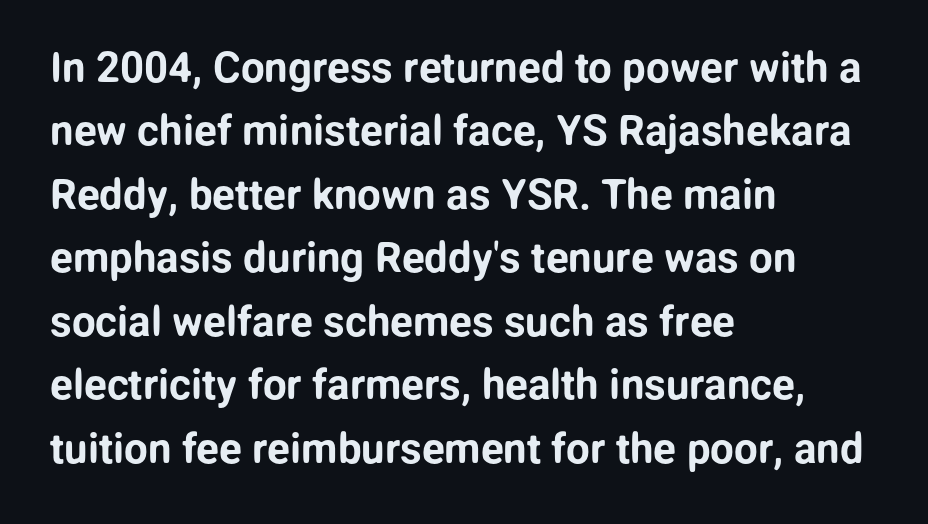
The image shows 42 px sans-serif type, upright; set left-aligned, normal line spacing (1.51x), normal letter spacing, not underlined; low stroke contrast and a medium x-height.
